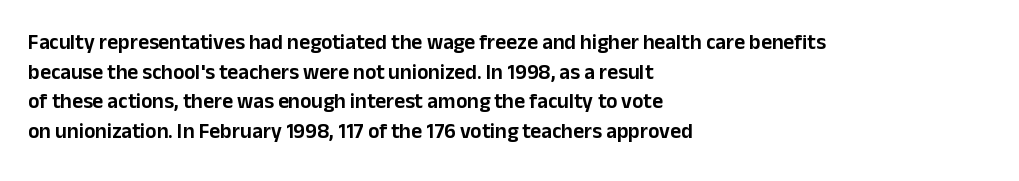
Caption: standard tracking, unaltered. Only glyphs here, with clear space below each row. The line-height multiplier appears to be the usual default. The typography opts for an upright posture over an oblique one. A student would call this left alignment; a typographer would say flush left, rag right.
